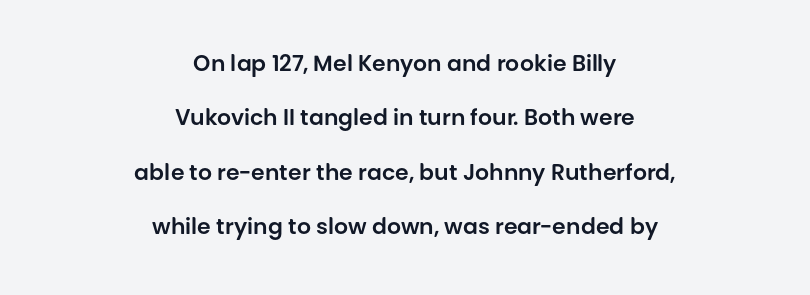
{"italic": "no", "underline": "no", "align": "center", "line_spacing": "loose", "line_spacing_ratio": 2.47, "letter_spacing": "normal", "letter_spacing_em": 0.0, "glyph_px": 22}
